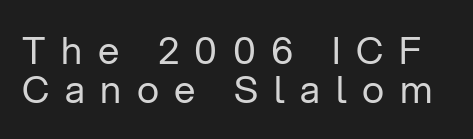
The image shows 38 px regular-weight sans-serif type, upright; set tight line spacing (1.03x), unusually wide letter spacing (+0.41 em), not underlined; low stroke contrast and a medium x-height.
